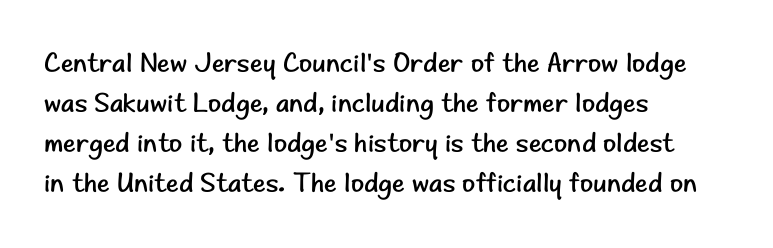
Q: Is the text bold? A: No.
Q: Is the text italic (slanted)? A: No, it is upright.
Q: Is the text underlined? A: No.
Q: How is the paragraph aligned? A: Left-aligned.
Q: Is the spacing between letters normal or unusually wide? A: Normal.
Q: Is the spacing between lines tight, normal or loose? A: Normal.
